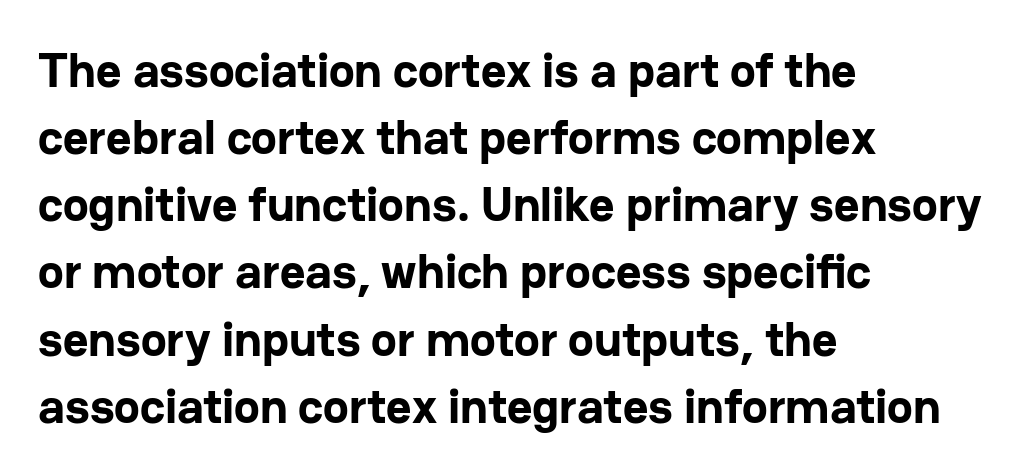
Q: Is the text bold? A: Yes.
Q: Is the text italic (slanted)? A: No, it is upright.
Q: Is the typeface a serif or a sans-serif typeface? A: Sans-serif.
Q: Is the text underlined? A: No.
Q: How is the paragraph aligned? A: Left-aligned.
Q: Is the spacing between letters normal or unusually wide? A: Normal.
Q: Is the spacing between lines tight, normal or loose? A: Normal.
Q: Width (condensed, normal, or wide)? A: Normal.
Q: Stroke contrast? A: Low.
Q: x-height? A: Medium.
Q: Monospaced? A: No.
